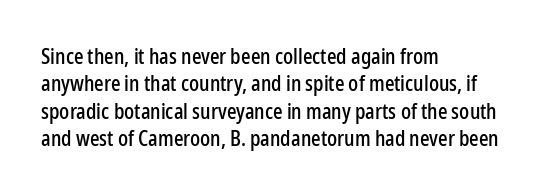
{"italic": "no", "underline": "no", "align": "left", "line_spacing": "normal", "line_spacing_ratio": 1.3, "letter_spacing": "normal", "letter_spacing_em": 0.0, "glyph_px": 21}
